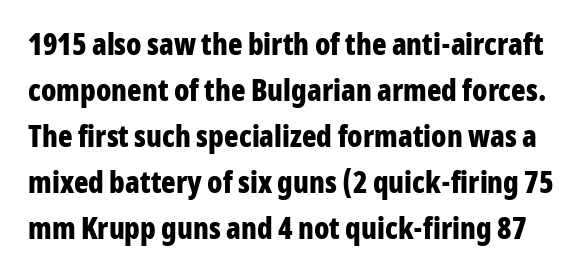
This rendering leaves character spacing at its baseline value. Letters rest on an invisible, unmarked baseline. Note the varied advance widths — an 'i' is clearly narrower than an 'm'. Baseline-to-baseline distance is the conventional proportion of letter height.
